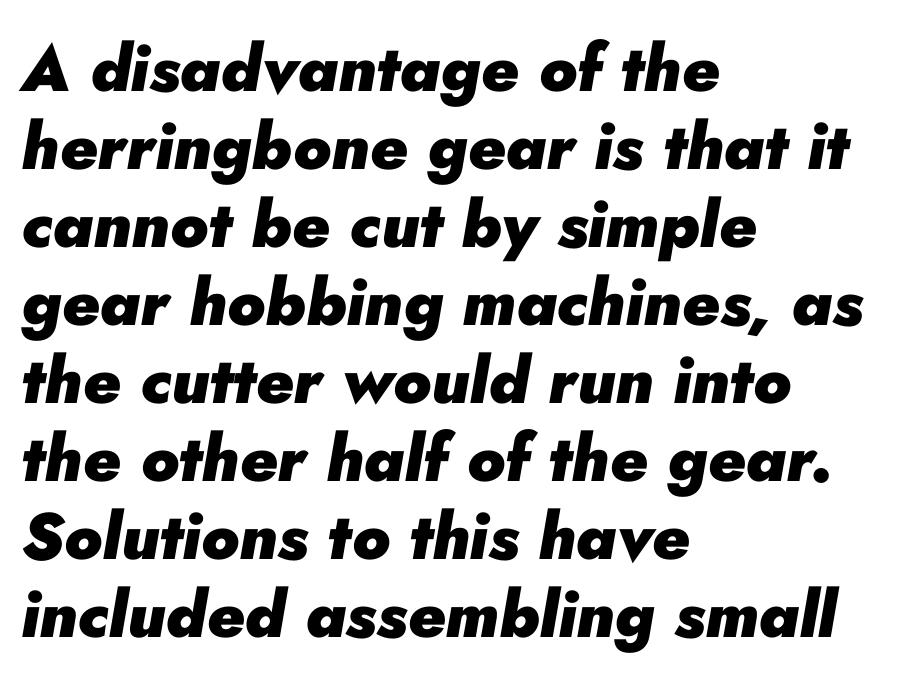
Q: Is the text bold? A: Yes.
Q: Is the text italic (slanted)? A: Yes, it leans right by about 10 degrees.
Q: Is the text underlined? A: No.
Q: How is the paragraph aligned? A: Left-aligned.
Q: Is the spacing between letters normal or unusually wide? A: Normal.
Q: Width (condensed, normal, or wide)? A: Normal.
Q: Stroke contrast? A: Low.
Q: x-height? A: Small.
Q: Monospaced? A: No.
